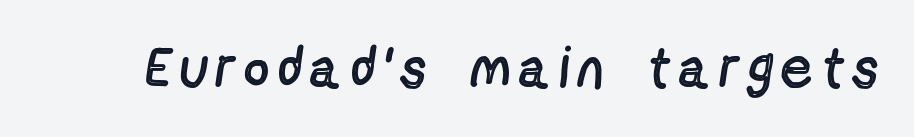
The face looks like a standard text weight, possibly lighter. The characters display no serif detailing; their extremities are plain. Bare-footed words on every line. Looks like regular typesetting: each glyph gets only the width it needs.
